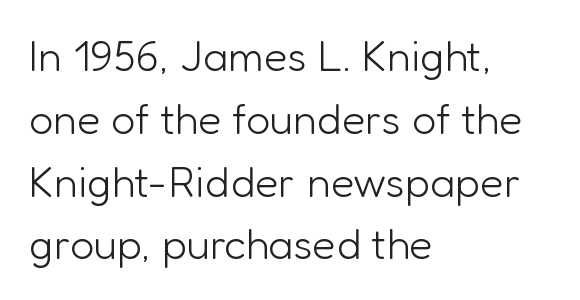
The image shows 43 px light sans-serif type, upright; set left-aligned, normal line spacing (1.46x), normal letter spacing, not underlined; low stroke contrast and a medium x-height.
